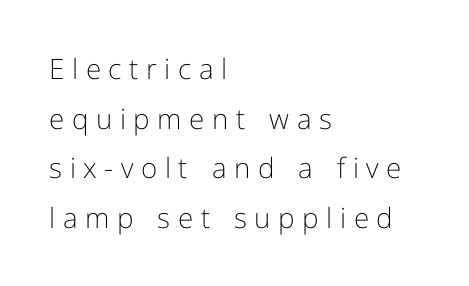
{"serif": "no", "italic": "no", "bold": "no", "weight": "light", "width": "normal", "stroke_contrast": "low", "x_height": "medium", "monospaced": "no", "underline": "no", "align": "left", "line_spacing_ratio": 1.77, "letter_spacing": "wide", "letter_spacing_em": 0.27, "glyph_px": 28}
